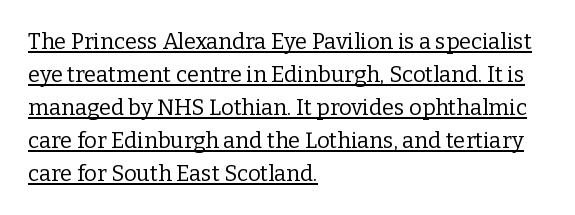
Does the leading feel generous? No, just average. Is this a heavy cut? Hardly; it is regular or lighter. Default kerning and tracking; the words read as compact shapes. Is there any slant? The stems are plumb.
